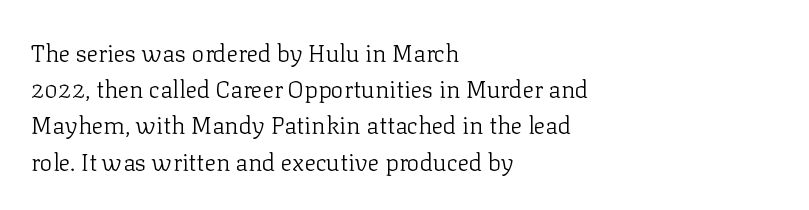
The image shows 24 px text type, upright; set left-aligned, normal line spacing (1.51x), normal letter spacing, not underlined.
